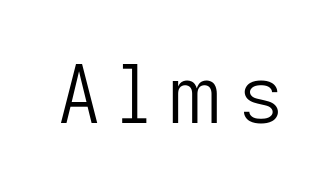
The strip under each line holds only bare page. Is this a fixed-width face? No — the glyphs have proportional, varying widths. The face used here is a sans, in the tradition of grotesques and geometrics. The font is comparable to plain body text, perhaps lighter. Ascenders rise straight up at ninety degrees.
